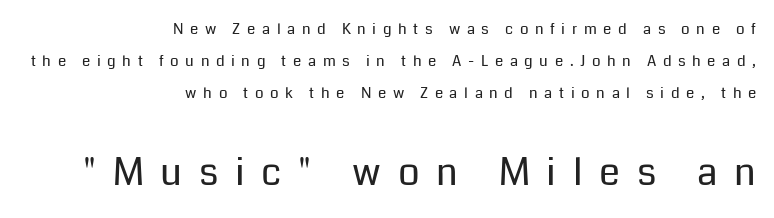
The passage shown is not bold in any degree. This sample trades compactness for vertical openness between lines. Short and long lines alike share a common ending point at right. Honestly, the letter spacing is so wide it's the main thing you notice. No word sits above an underline.
